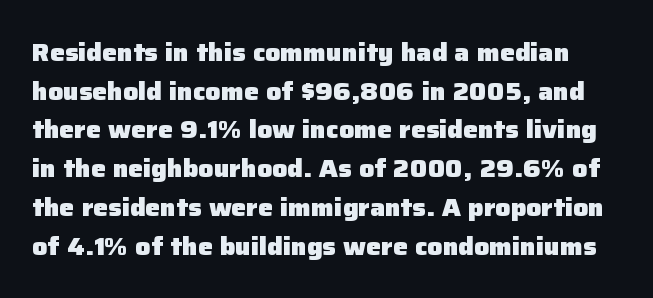
Successive baselines arrive at the customary interval. Any mark beneath the type? The region is blank. A roman cut, with each character standing at attention. Is the letter spacing exaggerated? No — it looks like the ordinary default. Weight check: bold — yes, fully.
